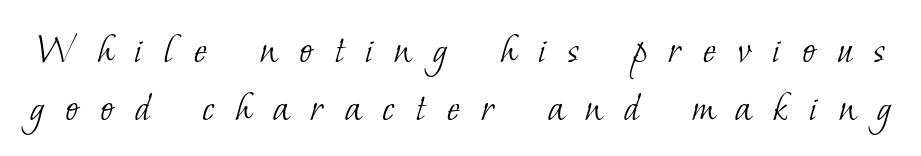
Q: Is the text bold? A: No.
Q: Is the typeface a serif or a sans-serif typeface? A: Serif.
Q: Is the text underlined? A: No.
Q: Is the spacing between letters normal or unusually wide? A: Unusually wide.
Q: Is the spacing between lines tight, normal or loose? A: Normal.
Q: Width (condensed, normal, or wide)? A: Normal.
Q: Stroke contrast? A: Low.
Q: x-height? A: Small.
Q: Monospaced? A: No.
